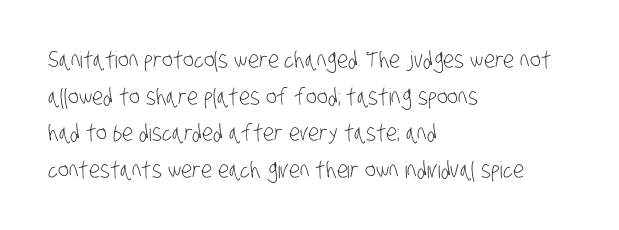
{"bold": "no", "underline": "no", "align": "left", "line_spacing": "normal", "line_spacing_ratio": 1.59, "letter_spacing": "normal", "letter_spacing_em": 0.0, "glyph_px": 23}
